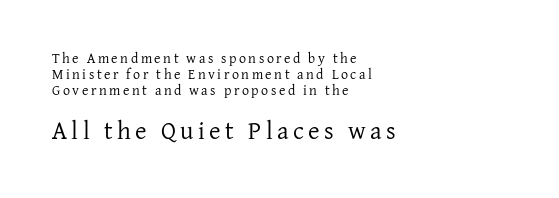
{"italic": "no", "bold": "no", "underline": "no", "align": "left", "line_spacing": "tight", "line_spacing_ratio": 1.15, "larger_block": "second", "size_ratio": 1.79, "glyph_px": 25}
